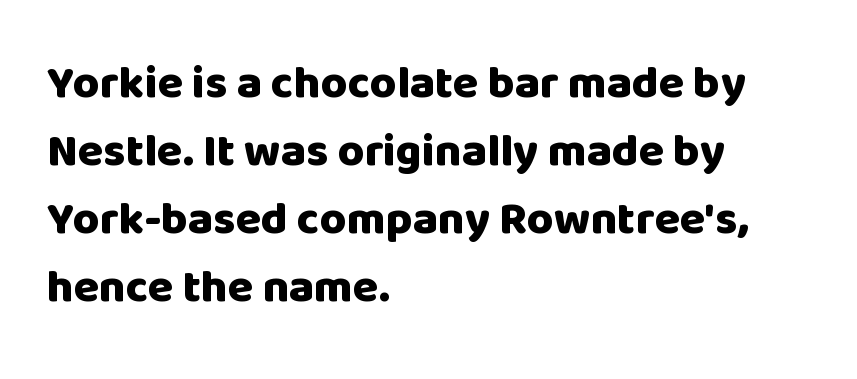
Q: Is the text bold? A: Yes.
Q: Is the text italic (slanted)? A: No, it is upright.
Q: Is the typeface a serif or a sans-serif typeface? A: Sans-serif.
Q: Is the text underlined? A: No.
Q: How is the paragraph aligned? A: Left-aligned.
Q: Is the spacing between letters normal or unusually wide? A: Normal.
Q: Is the spacing between lines tight, normal or loose? A: Normal.
Q: Width (condensed, normal, or wide)? A: Normal.
Q: Stroke contrast? A: Low.
Q: x-height? A: Large.
Q: Monospaced? A: No.
